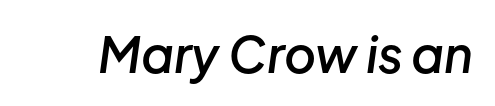
Q: Is the text bold? A: Semi-bold.
Q: Is the text italic (slanted)? A: Yes, it leans right by about 8 degrees.
Q: Is the text underlined? A: No.
Q: Is the spacing between letters normal or unusually wide? A: Normal.
Q: Width (condensed, normal, or wide)? A: Normal.
Q: Stroke contrast? A: Low.
Q: x-height? A: Medium.
Q: Monospaced? A: No.
